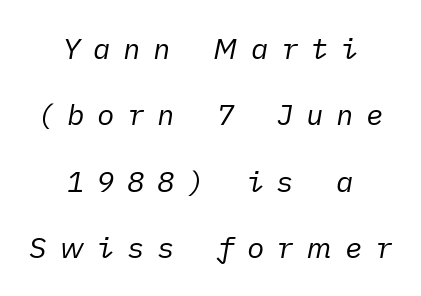
Q: Is the text bold? A: No.
Q: Is the text italic (slanted)? A: Yes, it leans right by about 10 degrees.
Q: Is the text underlined? A: No.
Q: How is the paragraph aligned? A: Centered.
Q: Is the spacing between letters normal or unusually wide? A: Unusually wide.
Q: Is the spacing between lines tight, normal or loose? A: Loose.
Q: Width (condensed, normal, or wide)? A: Normal.
Q: Stroke contrast? A: Low.
Q: x-height? A: Medium.
